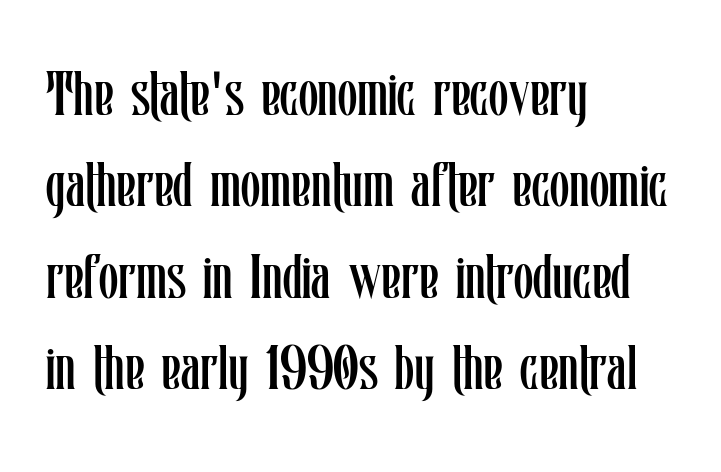
Q: Is the text bold? A: No.
Q: Is the text italic (slanted)? A: No, it is upright.
Q: Is the text underlined? A: No.
Q: How is the paragraph aligned? A: Left-aligned.
Q: Is the spacing between letters normal or unusually wide? A: Normal.
Q: Is the spacing between lines tight, normal or loose? A: Normal.
Q: Width (condensed, normal, or wide)? A: Condensed.
Q: Stroke contrast? A: Low.
Q: x-height? A: Medium.
Q: Monospaced? A: No.
